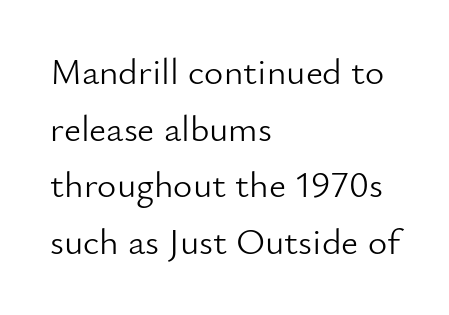
Compared with typical paragraphs, the rows here are spaced about the same. This is roman type, the default non-slanted kind. Is the stroke heavy? The answer is a plain regular-or-lighter. Examine the stroke ends and you'll find no serifs. Here the designer chose a conventional face with non-uniform glyph widths. Observe the ordinary spacing: letters are neighbours, not strangers.
